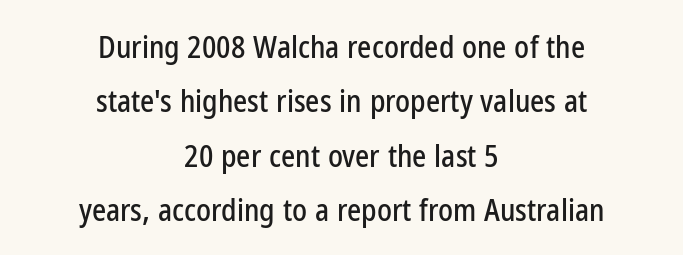
Short and long lines alike share a common midpoint. The area under the type is left untouched. The lettering holds an erect, upright posture throughout. Regarding serifs, this sample does without them. Short note: letters normally spaced.
